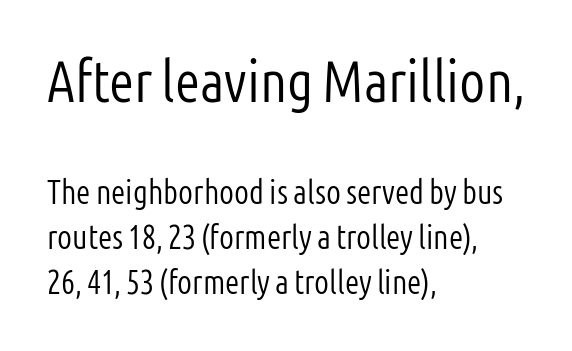
The image shows 58 px light, condensed sans-serif type, upright; set left-aligned, normal line spacing (1.36x), normal letter spacing, not underlined; the first (top) block is 1.76x larger; low stroke contrast and a medium x-height.
